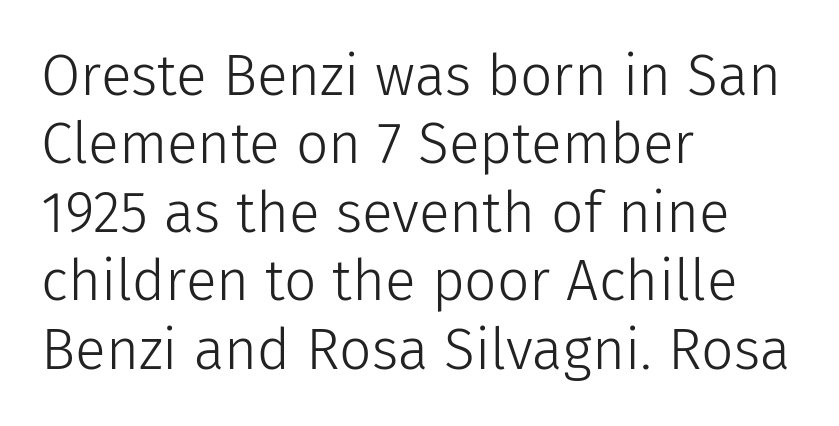
The image shows 57 px light sans-serif type, upright; set left-aligned, line spacing 1.2x, normal letter spacing, not underlined; low stroke contrast and a medium x-height.
